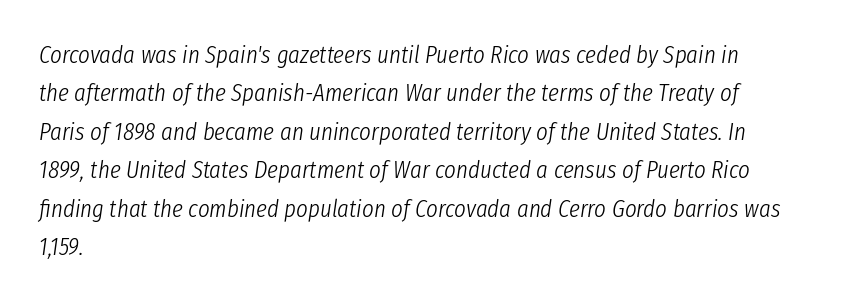
The image shows 25 px text type, italic (leaning right); set left-aligned, normal line spacing (1.54x), normal letter spacing, not underlined.
